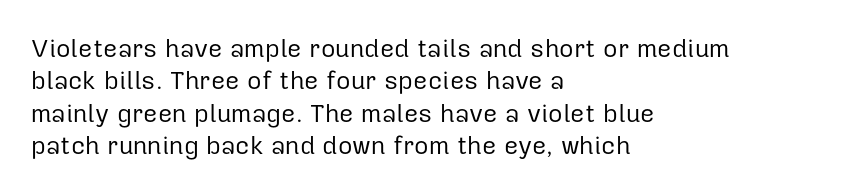
{"italic": "no", "bold": "no", "underline": "no", "align": "left", "line_spacing": "normal", "line_spacing_ratio": 1.3, "letter_spacing": "normal", "letter_spacing_em": 0.0, "glyph_px": 25}
